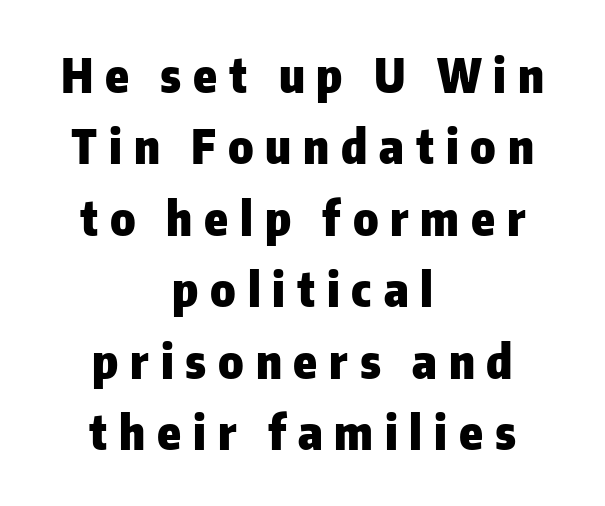
Q: Is the text bold? A: Yes.
Q: Is the text italic (slanted)? A: No, it is upright.
Q: Is the typeface a serif or a sans-serif typeface? A: Sans-serif.
Q: Is the text underlined? A: No.
Q: How is the paragraph aligned? A: Centered.
Q: Is the spacing between letters normal or unusually wide? A: Unusually wide.
Q: Is the spacing between lines tight, normal or loose? A: Normal.
Q: Width (condensed, normal, or wide)? A: Normal.
Q: Stroke contrast? A: Low.
Q: x-height? A: Medium.
Q: Monospaced? A: No.
